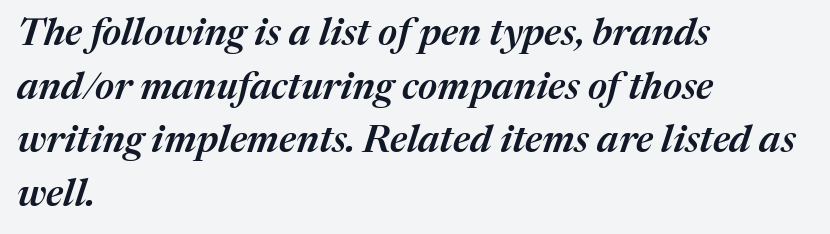
{"italic": "yes", "lean": "right", "slant_degrees": 17, "bold": "semi", "weight": "semibold", "width": "normal", "stroke_contrast": "medium", "x_height": "medium", "monospaced": "no", "underline": "no", "align": "left", "line_spacing": "normal", "line_spacing_ratio": 1.41, "letter_spacing": "normal", "letter_spacing_em": 0.0, "glyph_px": 38}
